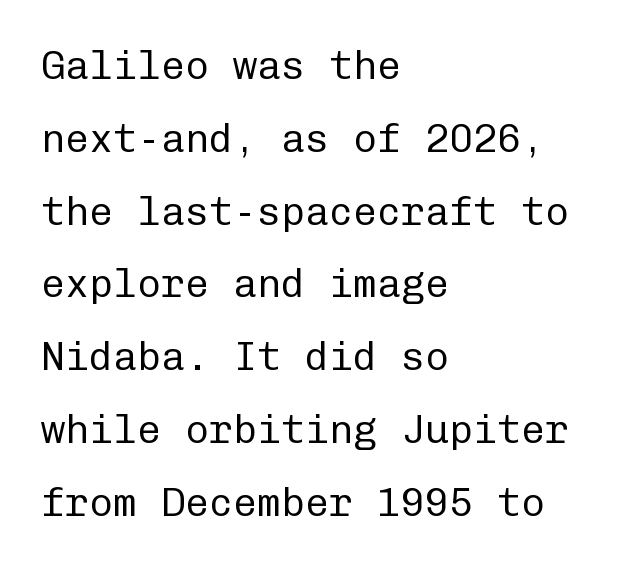
The image shows 40 px regular-weight sans-serif type, upright, monospaced; set left-aligned, line spacing 1.82x, normal letter spacing, not underlined; low stroke contrast and a medium x-height.
